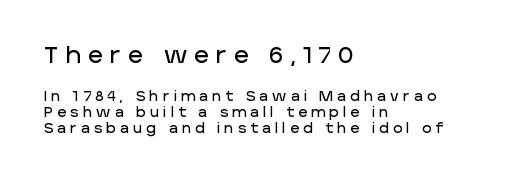
{"italic": "no", "underline": "no", "align": "left", "line_spacing": "tight", "line_spacing_ratio": 1.15, "letter_spacing": "wide", "letter_spacing_em": 0.31, "larger_block": "first", "size_ratio": 1.64, "glyph_px": 23}
